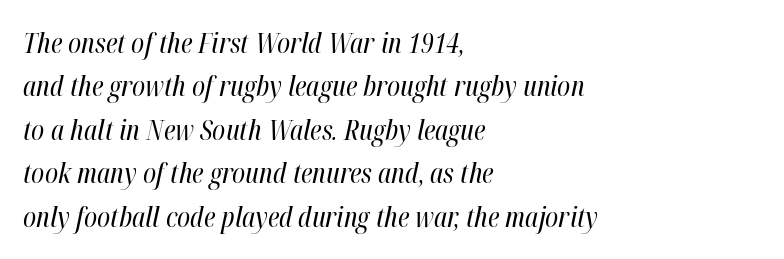
Q: Is the text bold? A: No.
Q: Is the text italic (slanted)? A: Yes, it leans right by about 12 degrees.
Q: Is the text underlined? A: No.
Q: How is the paragraph aligned? A: Left-aligned.
Q: Is the spacing between letters normal or unusually wide? A: Normal.
Q: Is the spacing between lines tight, normal or loose? A: Normal.
Q: Width (condensed, normal, or wide)? A: Condensed.
Q: Stroke contrast? A: High.
Q: x-height? A: Medium.
Q: Monospaced? A: No.
